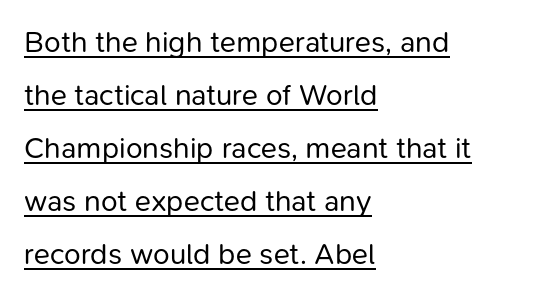
Q: Is the text bold? A: No.
Q: Is the text italic (slanted)? A: No, it is upright.
Q: Is the typeface a serif or a sans-serif typeface? A: Sans-serif.
Q: Is the text underlined? A: Yes.
Q: How is the paragraph aligned? A: Left-aligned.
Q: Is the spacing between letters normal or unusually wide? A: Normal.
Q: Width (condensed, normal, or wide)? A: Normal.
Q: Stroke contrast? A: Low.
Q: x-height? A: Medium.
Q: Monospaced? A: No.
